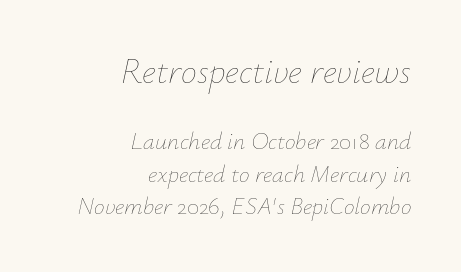
The image shows 36 px thin type, italic (leaning right); set right-aligned, normal line spacing (1.35x), normal letter spacing, not underlined; the first (top) block is 1.5x larger; low stroke contrast and a small x-height.
